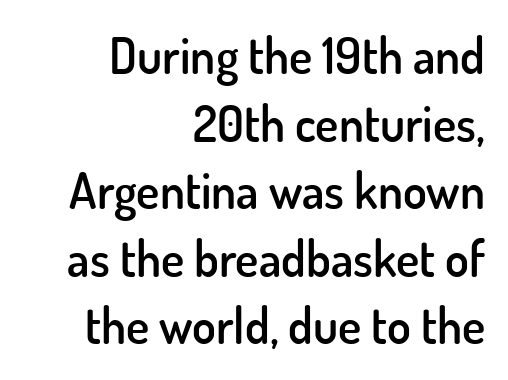
The image shows 49 px semibold sans-serif type, upright; set right-aligned, normal line spacing (1.38x), normal letter spacing, not underlined; low stroke contrast and a small x-height.
